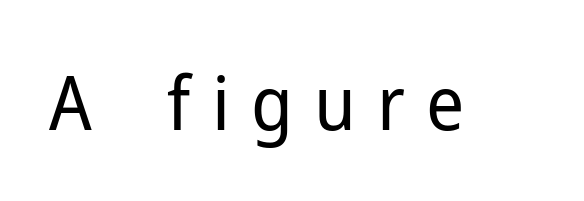
The image shows 75 px regular-weight sans-serif type, upright; set unusually wide letter spacing (+0.28 em), not underlined; low stroke contrast and a medium x-height.
